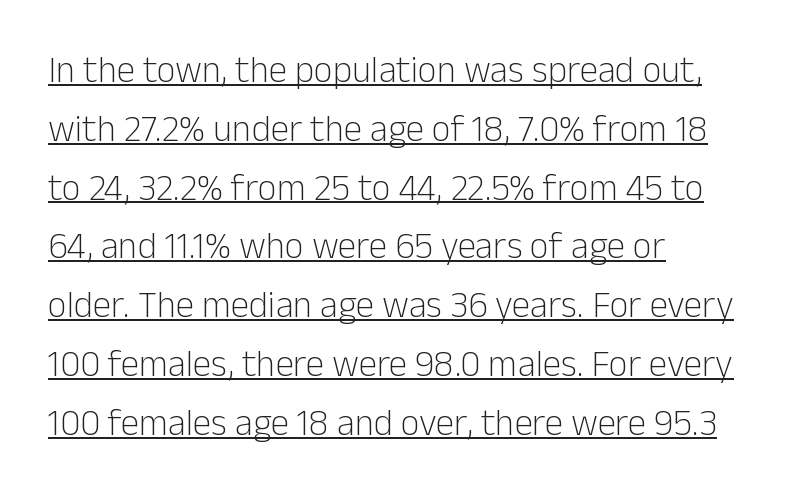
{"serif": "no", "italic": "no", "bold": "no", "weight": "light", "width": "normal", "stroke_contrast": "low", "x_height": "medium", "monospaced": "no", "underline": "yes", "align": "left", "line_spacing": "normal", "line_spacing_ratio": 1.59, "letter_spacing": "normal", "letter_spacing_em": 0.0, "glyph_px": 37}
